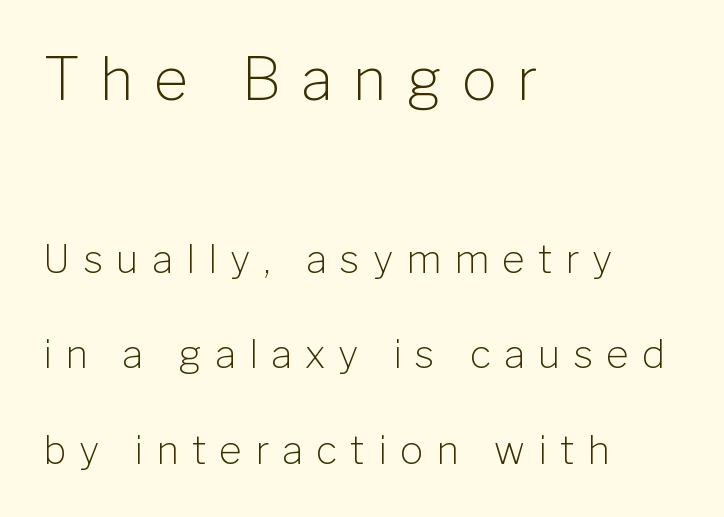
Visually, the top section dominates because its glyphs are scaled up. The letters carry no serifs — their stems end cleanly without finishing strokes. This sample uses an upright cut, with every glyph sitting square on the baseline. Inter-character spacing is expanded well beyond the font's built-in metrics. Which margin do the lines hug? The left one — the right edge is uneven.
